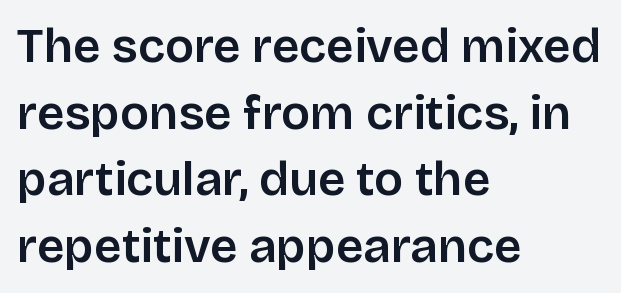
Q: Is the text italic (slanted)? A: No, it is upright.
Q: Is the typeface a serif or a sans-serif typeface? A: Sans-serif.
Q: Is the text underlined? A: No.
Q: How is the paragraph aligned? A: Left-aligned.
Q: Is the spacing between letters normal or unusually wide? A: Normal.
Q: Is the spacing between lines tight, normal or loose? A: Normal.
Q: Width (condensed, normal, or wide)? A: Normal.
Q: Stroke contrast? A: Low.
Q: x-height? A: Large.
Q: Monospaced? A: No.
